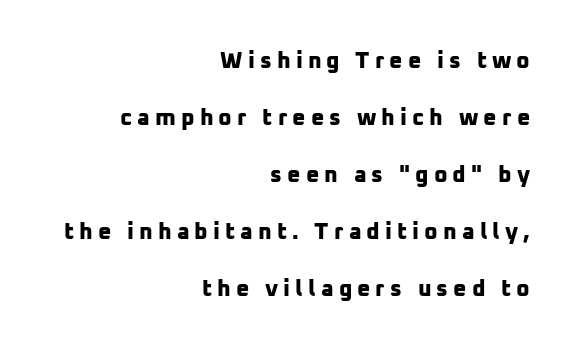
The image shows 23 px bold type; set right-aligned, loose line spacing (2.48x), unusually wide letter spacing (+0.22 em), not underlined.
